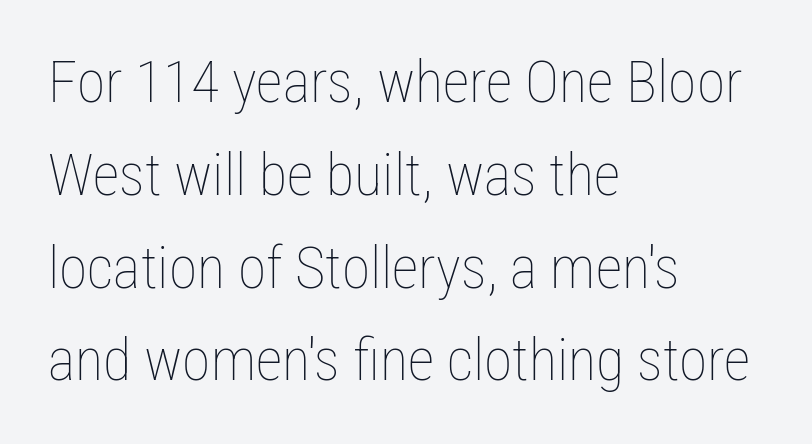
{"italic": "no", "bold": "no", "weight": "thin", "width": "condensed", "stroke_contrast": "low", "x_height": "medium", "monospaced": "no", "underline": "no", "align": "left", "line_spacing": "normal", "line_spacing_ratio": 1.6, "letter_spacing": "normal", "letter_spacing_em": 0.0, "glyph_px": 58}
